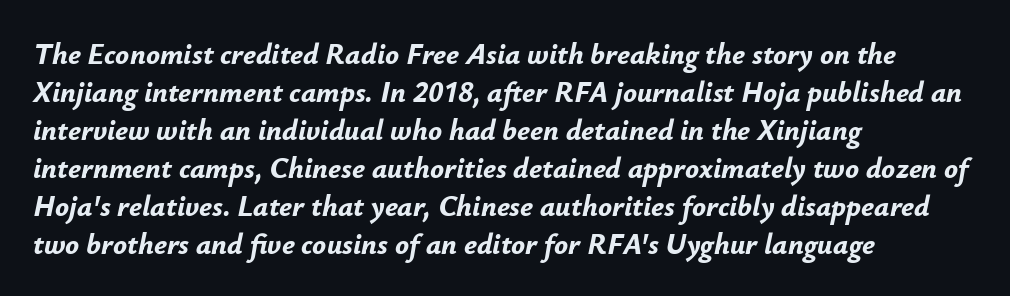
Compared with typical body copy, the letter spacing here is the same. Words float on clear page, feet unadorned. Slant detected: the letters are inclined. Which margin do the lines hug? The left one — the right edge is uneven. This is heavy type, rendered in bold.
